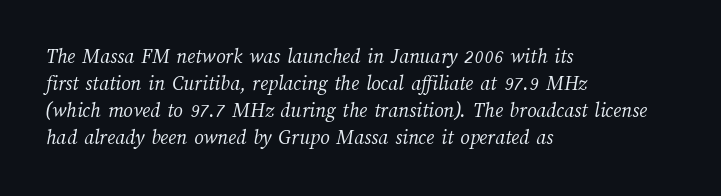
The image shows 21 px text type; set left-aligned, normal line spacing (1.29x), normal letter spacing, not underlined.
